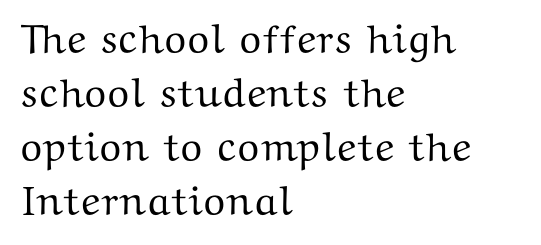
The image shows 41 px wide serif type, upright; set left-aligned, normal line spacing (1.32x), normal letter spacing, not underlined; medium stroke contrast and a medium x-height.
